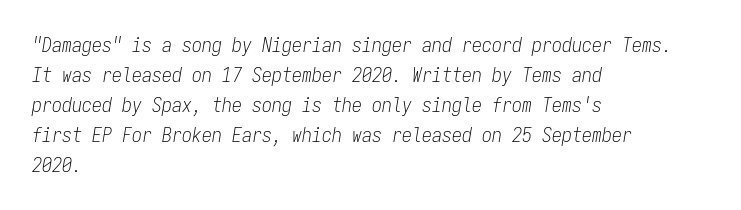
Decoration check: the copy has no underline. Emphasis-style slanted type is in use. The ragged edge is on the right, which tells us the setting is flush left. The line texture is even and compact thanks to regular tracking. Line spacing here is normal.
